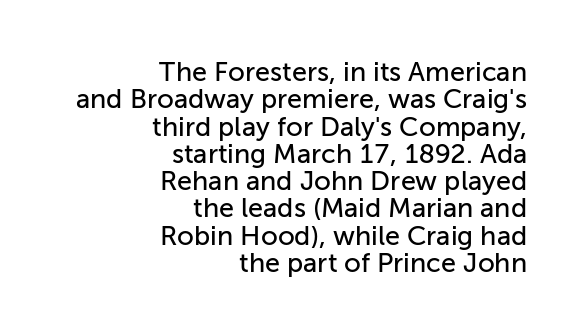
{"italic": "no", "underline": "no", "align": "right", "line_spacing": "tight", "line_spacing_ratio": 1.01, "letter_spacing": "normal", "letter_spacing_em": 0.0, "glyph_px": 27}
